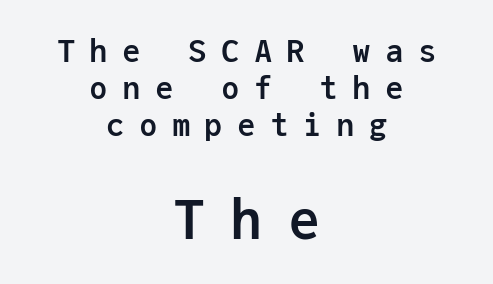
The image shows 54 px semibold sans-serif type, upright, monospaced; set centered, line spacing 1.2x, unusually wide letter spacing (+0.46 em), not underlined; the second (bottom) block is 1.74x larger; low stroke contrast and a medium x-height.
